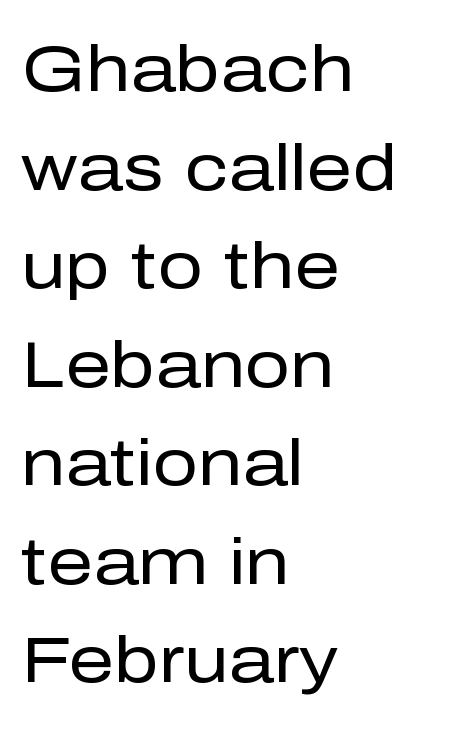
Q: Is the text bold? A: No.
Q: Is the text italic (slanted)? A: No, it is upright.
Q: Is the typeface a serif or a sans-serif typeface? A: Sans-serif.
Q: Is the text underlined? A: No.
Q: How is the paragraph aligned? A: Left-aligned.
Q: Is the spacing between letters normal or unusually wide? A: Normal.
Q: Is the spacing between lines tight, normal or loose? A: Normal.
Q: Width (condensed, normal, or wide)? A: Normal.
Q: Stroke contrast? A: Low.
Q: x-height? A: Medium.
Q: Monospaced? A: No.
